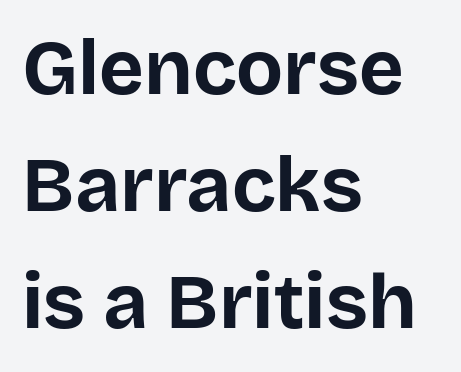
The image shows 77 px bold sans-serif type, upright; set left-aligned, normal line spacing (1.52x), normal letter spacing, not underlined; low stroke contrast and a large x-height.
